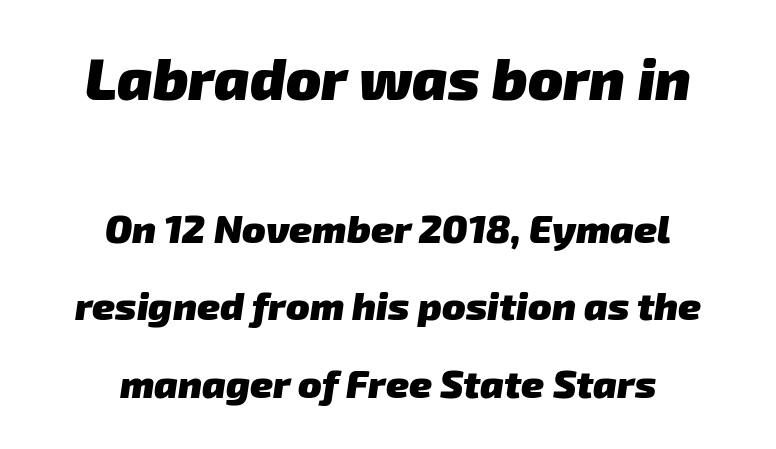
{"serif": "no", "bold": "yes", "weight": "heavy", "width": "normal", "stroke_contrast": "low", "x_height": "medium", "monospaced": "no", "underline": "no", "align": "center", "line_spacing": "loose", "line_spacing_ratio": 1.99, "letter_spacing": "normal", "letter_spacing_em": 0.0, "larger_block": "first", "size_ratio": 1.49, "glyph_px": 58}
